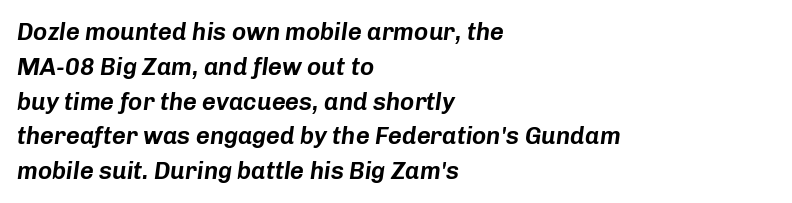
Q: Is the text italic (slanted)? A: Yes, it leans right by about 8 degrees.
Q: Is the text underlined? A: No.
Q: How is the paragraph aligned? A: Left-aligned.
Q: Is the spacing between letters normal or unusually wide? A: Normal.
Q: Is the spacing between lines tight, normal or loose? A: Normal.
